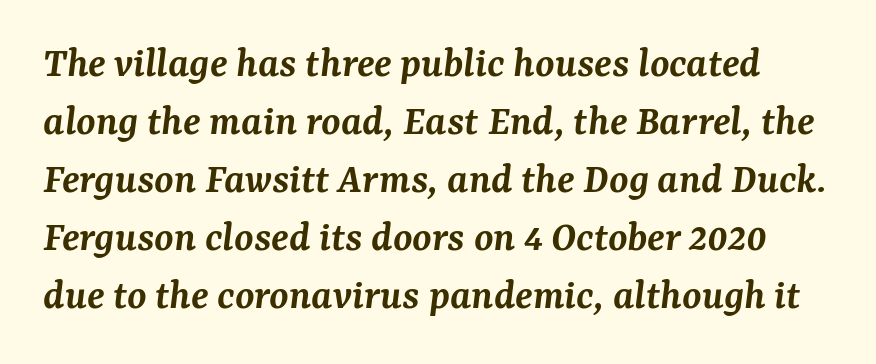
Little horizontal feet cap the strokes, marking this as serif type. The specimen omits any rule beneath the text block's lines. The face used here is proportionally spaced, like ordinary book or web type. The glyphs look as if they've been sheared to an angle.
